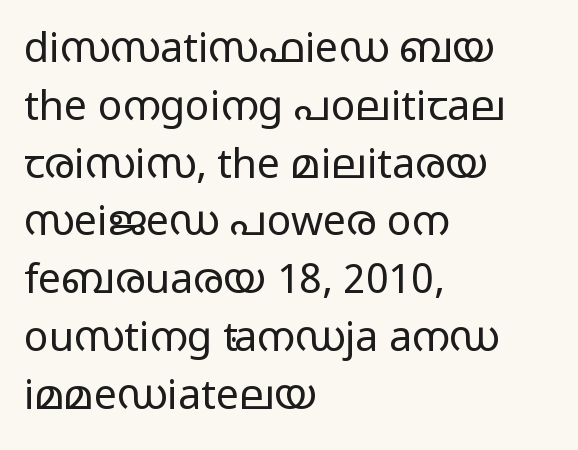
Q: Is the text bold? A: No.
Q: Is the text italic (slanted)? A: No, it is upright.
Q: Is the typeface a serif or a sans-serif typeface? A: Sans-serif.
Q: Is the text underlined? A: No.
Q: How is the paragraph aligned? A: Left-aligned.
Q: Is the spacing between letters normal or unusually wide? A: Normal.
Q: Is the spacing between lines tight, normal or loose? A: Normal.
Q: Width (condensed, normal, or wide)? A: Wide.
Q: Stroke contrast? A: Low.
Q: x-height? A: Medium.
Q: Monospaced? A: No.
